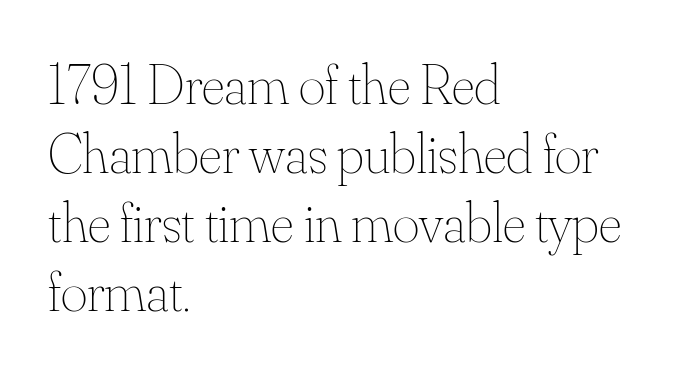
The rendering keeps characters at their native spacing. Is the block centered? No — it sits flush against the left margin. Notice how the stems are strictly vertical — no italics here. Glance below the letters and you will spot only blank space.
